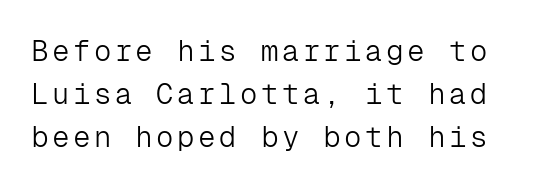
Heft: none added — not bold. Examine the stroke ends and you'll find no serifs. The lettering holds an erect, upright posture throughout. The rendering uses typewriter-style spacing with identical character cells. Rule under the text: the space is simply empty. Leading matches the norm, producing a regular column.
